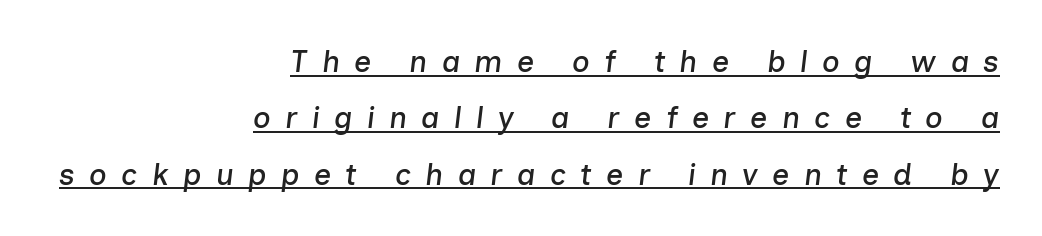
The face used here appears with an underline applied. Which margin do the lines hug? The right one — the left edge is uneven. In terms of posture, this sample is oblique. Display-style spreading of the glyphs; the letterfit is very open. Is this a fixed-width face? No — the glyphs have proportional, varying widths.
